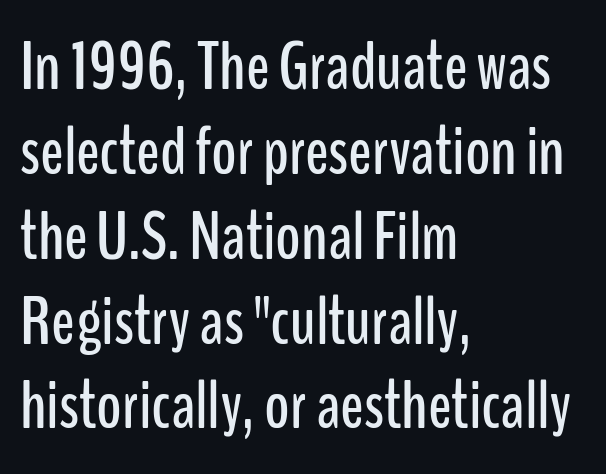
The image shows 69 px condensed sans-serif type, upright; set left-aligned, line spacing 1.23x, normal letter spacing, not underlined; low stroke contrast and a medium x-height.
